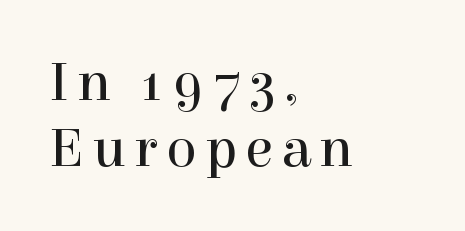
Q: Is the text bold? A: No.
Q: Is the text italic (slanted)? A: No, it is upright.
Q: Is the typeface a serif or a sans-serif typeface? A: Serif.
Q: Is the text underlined? A: No.
Q: How is the paragraph aligned? A: Left-aligned.
Q: Is the spacing between lines tight, normal or loose? A: Tight.
Q: Width (condensed, normal, or wide)? A: Normal.
Q: x-height? A: Medium.
Q: Monospaced? A: No.
